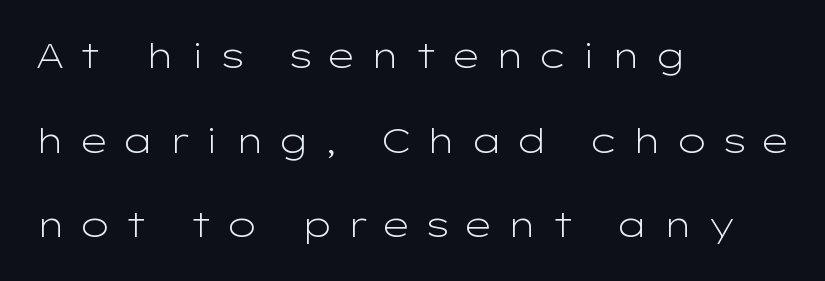
Each word looks stretched out because of the extra space between its letters. The weight tops out at a normal text grade. A typesetter would call this leading open, well beyond the default. Horizontal alignment here is leftward, the default for most running prose. Rule under the text: the space is simply empty.
